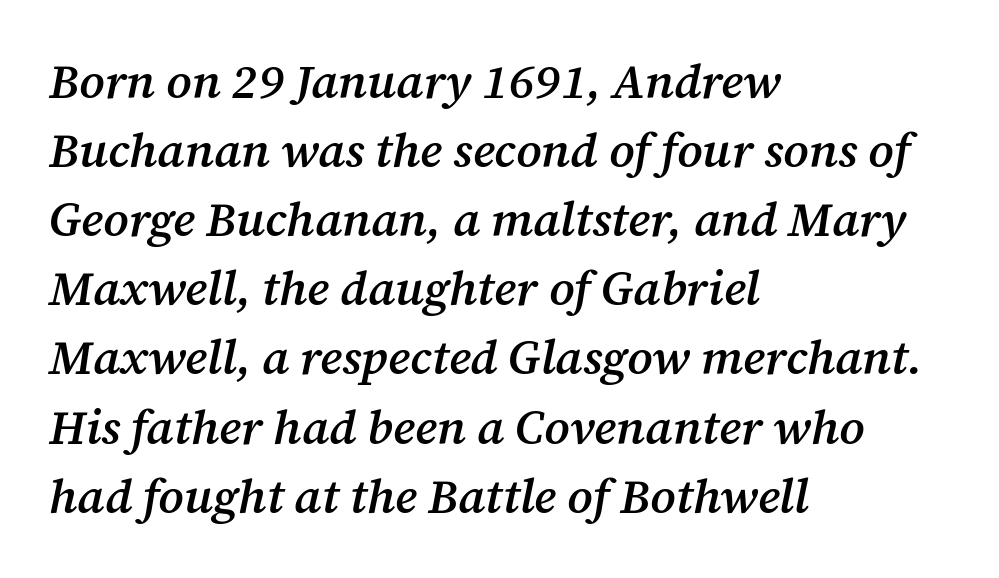
Q: Is the text bold? A: Semi-bold.
Q: Is the text italic (slanted)? A: Yes, it leans right by about 12 degrees.
Q: Is the typeface a serif or a sans-serif typeface? A: Serif.
Q: Is the text underlined? A: No.
Q: How is the paragraph aligned? A: Left-aligned.
Q: Is the spacing between letters normal or unusually wide? A: Normal.
Q: Is the spacing between lines tight, normal or loose? A: Normal.
Q: Width (condensed, normal, or wide)? A: Normal.
Q: Stroke contrast? A: Medium.
Q: x-height? A: Medium.
Q: Monospaced? A: No.
